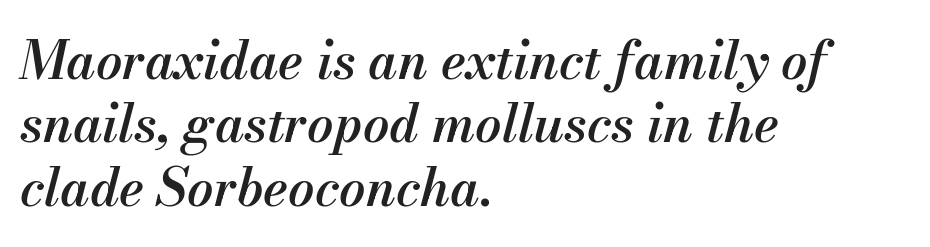
The tracking reads as untouched default to a designer's eye. The letters advance in unequal steps, a hallmark of proportional type. Descender tails drop into unmarked territory. Does the lettering tilt? It does — this is italic. Alignment: flush left.
